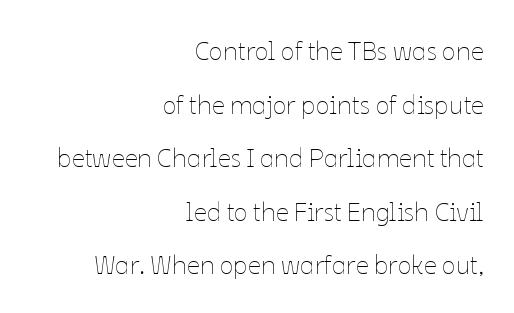
{"italic": "no", "bold": "no", "underline": "no", "align": "right", "line_spacing": "loose", "line_spacing_ratio": 2.06, "letter_spacing": "normal", "letter_spacing_em": 0.0, "glyph_px": 26}
